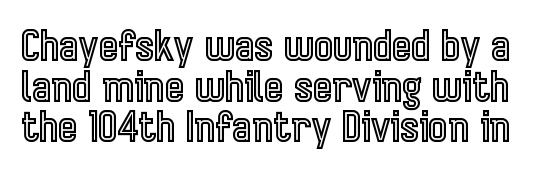
Short note: letters normally spaced. These lines were composed using upright roman letters. Notice how descenders almost collide with the ascenders below — that's tight leading. Note the varied advance widths — an 'i' is clearly narrower than an 'm'. Nobody drew a line under any word here.
